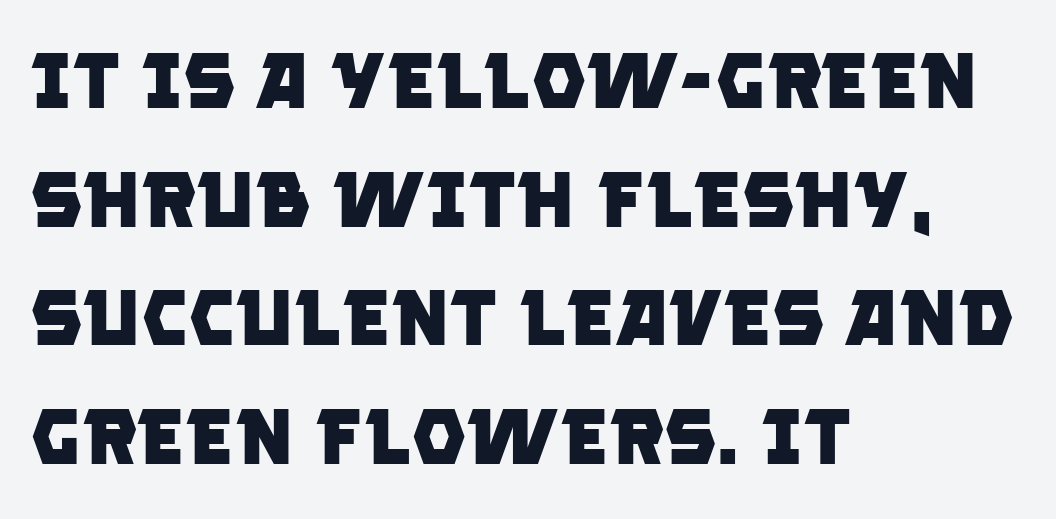
The image shows 78 px heavy sans-serif type; set left-aligned, normal line spacing (1.52x), normal letter spacing, not underlined; low stroke contrast and a large x-height.
